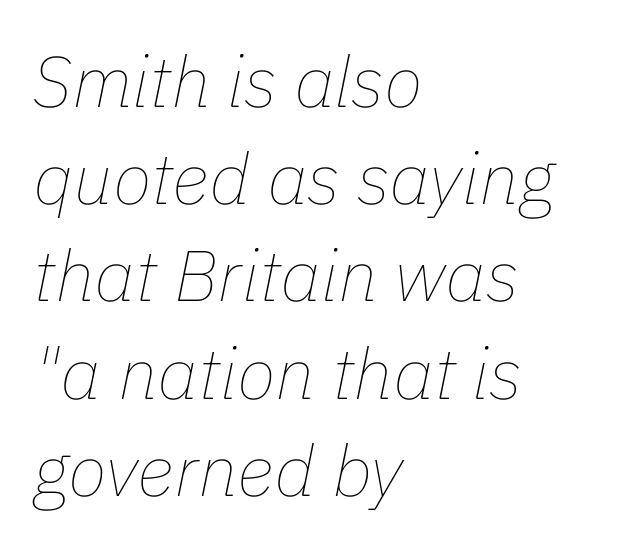
Q: Is the text bold? A: No.
Q: Is the text italic (slanted)? A: Yes, it leans right by about 11 degrees.
Q: Is the text underlined? A: No.
Q: How is the paragraph aligned? A: Left-aligned.
Q: Is the spacing between letters normal or unusually wide? A: Normal.
Q: Is the spacing between lines tight, normal or loose? A: Normal.
Q: Width (condensed, normal, or wide)? A: Normal.
Q: Stroke contrast? A: Low.
Q: x-height? A: Medium.
Q: Monospaced? A: No.
